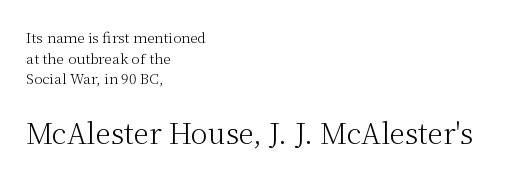
{"serif": "yes", "italic": "no", "bold": "no", "weight": "light", "width": "normal", "stroke_contrast": "medium", "x_height": "medium", "monospaced": "no", "underline": "no", "align": "left", "line_spacing": "normal", "line_spacing_ratio": 1.48, "letter_spacing": "normal", "letter_spacing_em": 0.0, "larger_block": "second", "size_ratio": 2.0, "glyph_px": 28}
